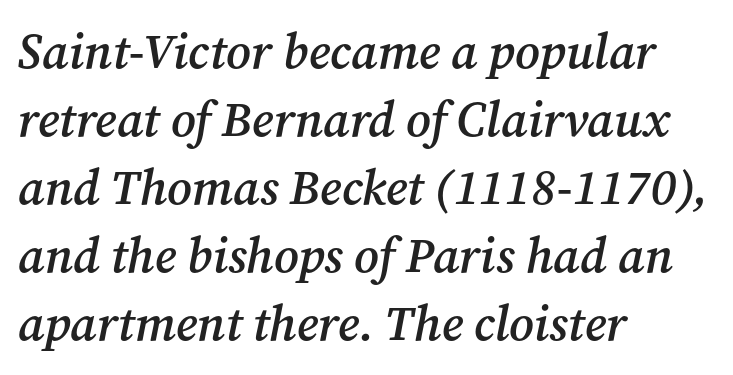
Here the designer chose a conventional face with non-uniform glyph widths. Honestly, the letter spacing is just normal — you wouldn't notice it. The rendering uses a moderate line-height, typical for paragraphs. Would a proofreader flag this as italicized? Yes. The setting favours the left margin, as ordinary paragraphs usually do. The letters carry serifs — small finishing strokes at the ends of their stems.
